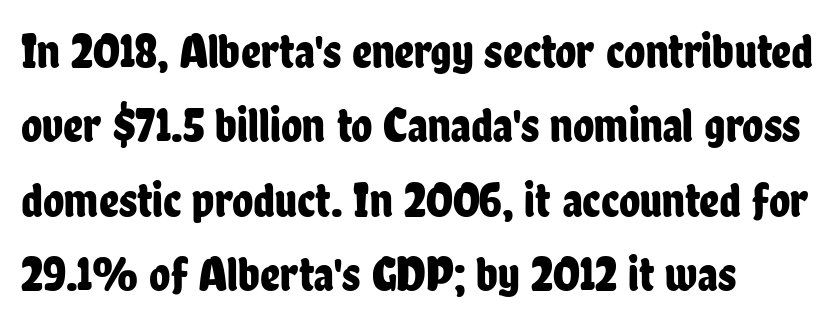
{"serif": "no", "italic": "no", "width": "condensed", "stroke_contrast": "low", "x_height": "medium", "monospaced": "no", "underline": "no", "line_spacing": "normal", "line_spacing_ratio": 1.52, "letter_spacing": "normal", "letter_spacing_em": 0.0, "glyph_px": 49}
